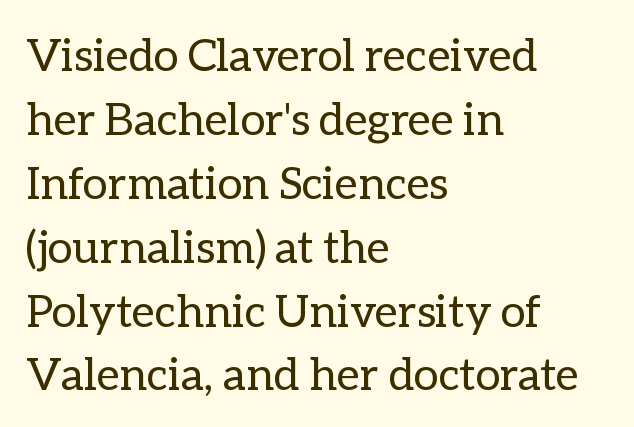
{"italic": "no", "bold": "no", "weight": "regular", "width": "normal", "stroke_contrast": "low", "x_height": "medium", "monospaced": "no", "underline": "no", "align": "left", "line_spacing": "normal", "line_spacing_ratio": 1.42, "letter_spacing": "normal", "letter_spacing_em": 0.0, "glyph_px": 45}
